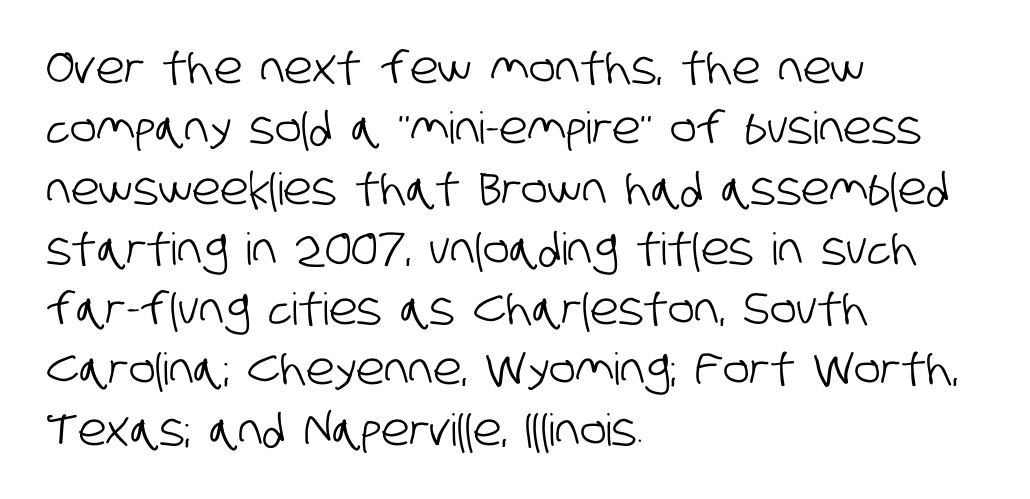
The rendering shows plain stroke endings on the letterforms — a sans-serif design. The rag falls on the right side of this text block. Check the space under the baseline: it is left empty. Here the designer chose a conventional face with non-uniform glyph widths. Caption: standard tracking, unaltered.
